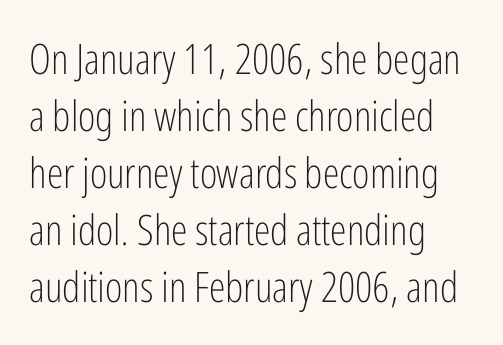
The image shows 42 px light, condensed sans-serif type, upright; set left-aligned, normal line spacing (1.36x), normal letter spacing, not underlined; low stroke contrast and a medium x-height.
